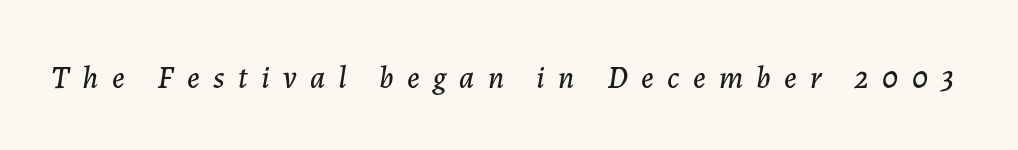
{"italic": "yes", "lean": "right", "slant_degrees": 7, "width": "normal", "stroke_contrast": "low", "x_height": "medium", "monospaced": "no", "underline": "no", "letter_spacing": "wide", "letter_spacing_em": 0.43, "glyph_px": 31}
